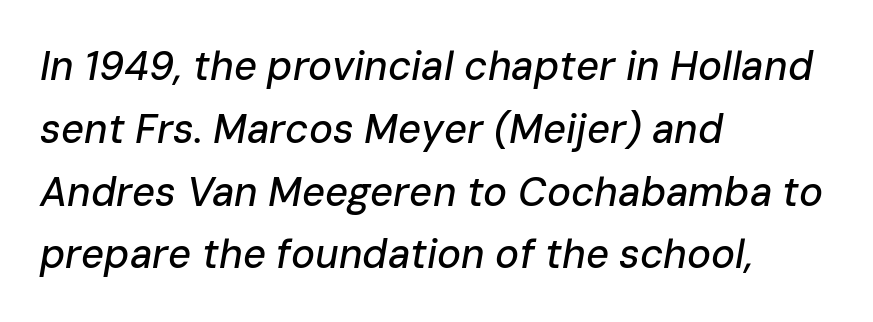
Q: Is the text italic (slanted)? A: Yes, it leans right by about 10 degrees.
Q: Is the text underlined? A: No.
Q: How is the paragraph aligned? A: Left-aligned.
Q: Is the spacing between letters normal or unusually wide? A: Normal.
Q: Is the spacing between lines tight, normal or loose? A: Normal.
Q: Width (condensed, normal, or wide)? A: Normal.
Q: Stroke contrast? A: Low.
Q: x-height? A: Medium.
Q: Monospaced? A: No.
